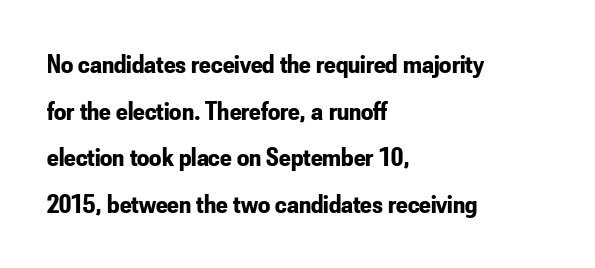
Q: Is the text bold? A: Yes.
Q: Is the text italic (slanted)? A: No, it is upright.
Q: Is the text underlined? A: No.
Q: How is the paragraph aligned? A: Left-aligned.
Q: Is the spacing between letters normal or unusually wide? A: Normal.
